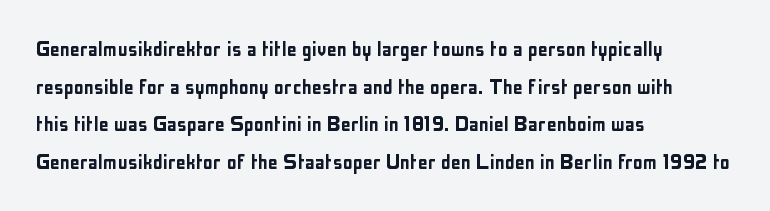
Descender tails drop into unmarked territory. If you drew a ruler down the left edge, every line would touch it. Nope, not italic — everything's standing straight. Successive baselines arrive at the customary interval. Tracking value appears to be zero — textbook default spacing.
